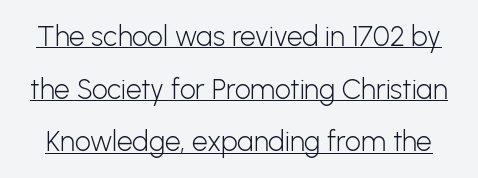
{"serif": "no", "italic": "no", "bold": "no", "weight": "light", "width": "normal", "stroke_contrast": "low", "x_height": "medium", "monospaced": "no", "underline": "yes", "line_spacing_ratio": 1.88, "letter_spacing": "normal", "letter_spacing_em": 0.0, "glyph_px": 28}
